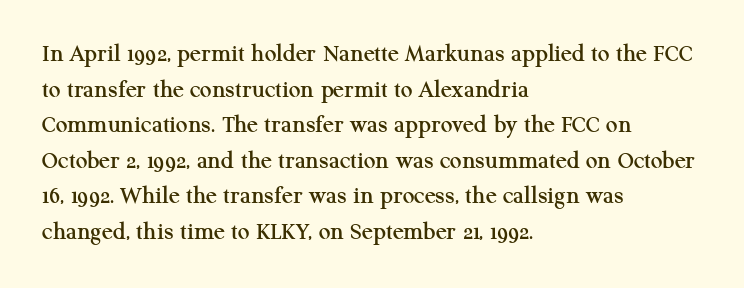
Q: Is the text italic (slanted)? A: No, it is upright.
Q: Is the text underlined? A: No.
Q: How is the paragraph aligned? A: Left-aligned.
Q: Is the spacing between letters normal or unusually wide? A: Normal.
Q: Is the spacing between lines tight, normal or loose? A: Normal.
